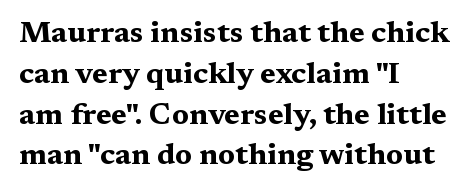
The image shows 30 px bold, wide serif type, upright; set left-aligned, normal line spacing (1.36x), normal letter spacing, not underlined; medium stroke contrast and a medium x-height.
